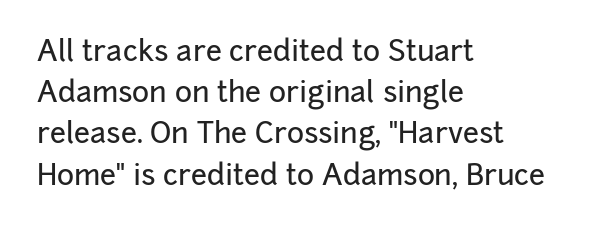
In terms of letterspacing, this is plain default setting. Each line starts at the same left margin while the right side varies. Nope, no serifs anywhere on these letters. The block of text has a typical density, with ordinary space between rows.
